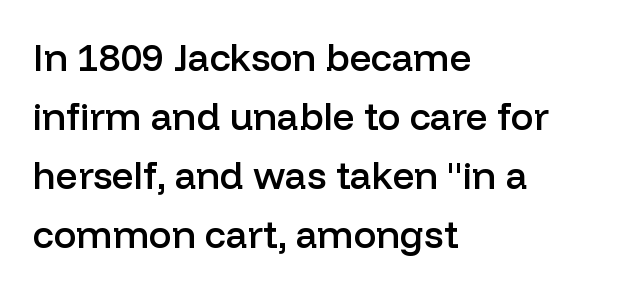
Is this a fixed-width face? No — the glyphs have proportional, varying widths. The baseline area is clear. The compositor pushed each line to the left boundary. Quick note: interline space is typical. In terms of letterform style, serifs are entirely absent. The lettering holds an erect, upright posture throughout.
